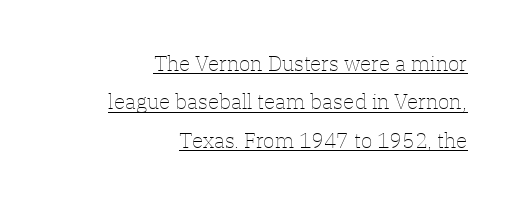
Q: Is the text bold? A: No.
Q: Is the text italic (slanted)? A: No, it is upright.
Q: Is the text underlined? A: Yes.
Q: How is the paragraph aligned? A: Right-aligned.
Q: Is the spacing between letters normal or unusually wide? A: Normal.
